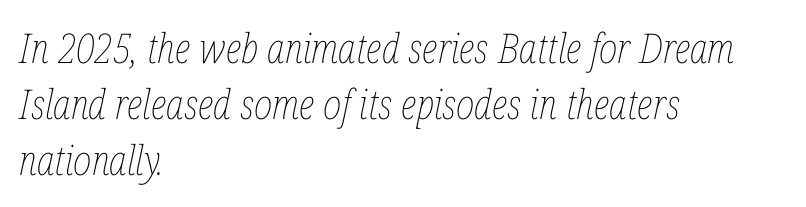
The string is rendered with underlining switched off. Slant detected: the letters are inclined. The face used here is proportionally spaced, like ordinary book or web type. The cut favours lightness, reaching ordinary text weight at its darkest. Leading: standard. Line beginnings align vertically; line endings do not.
